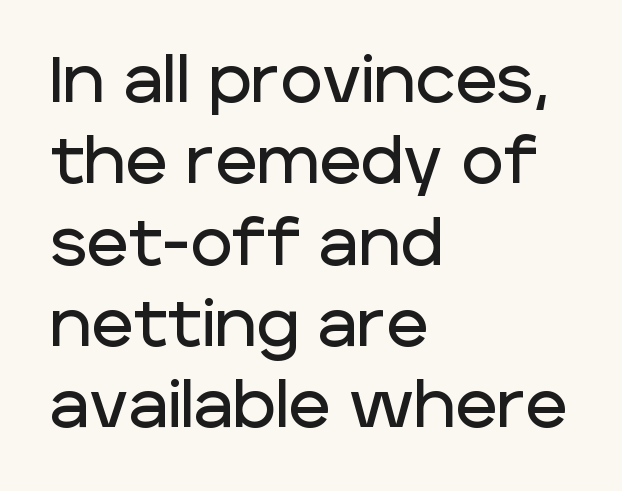
Tall strokes in this sample are plumb rather than angled. Compared with typical body copy, the letter spacing here is the same. No feet cap the strokes, marking this as sans-serif type. How would I describe the line gaps? Plain and ordinary.
